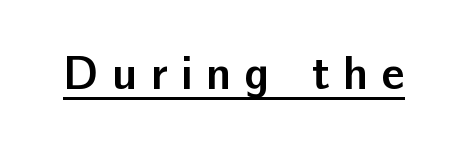
The image shows 46 px semibold sans-serif type, upright; set unusually wide letter spacing (+0.29 em), underlined; low stroke contrast and a medium x-height.
